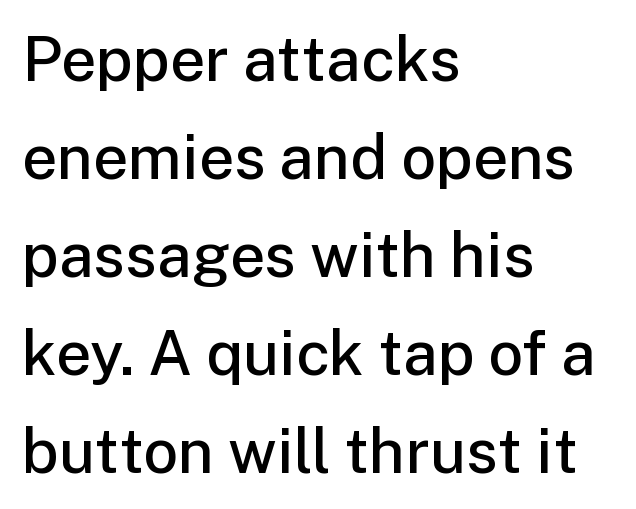
{"serif": "no", "italic": "no", "bold": "semi", "weight": "semibold", "width": "normal", "stroke_contrast": "low", "x_height": "medium", "monospaced": "no", "underline": "no", "align": "left", "line_spacing": "normal", "line_spacing_ratio": 1.58, "letter_spacing": "normal", "letter_spacing_em": 0.0, "glyph_px": 62}
